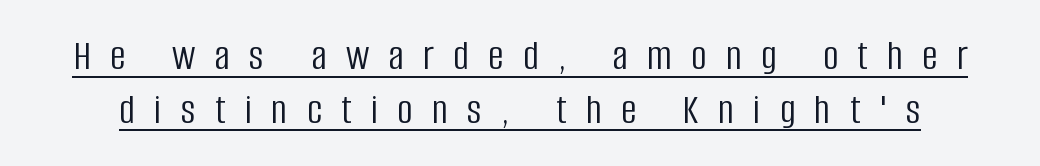
{"serif": "no", "italic": "no", "bold": "no", "weight": "light", "width": "condensed", "stroke_contrast": "low", "x_height": "large", "monospaced": "no", "underline": "yes", "line_spacing": "normal", "line_spacing_ratio": 1.25, "letter_spacing": "wide", "letter_spacing_em": 0.45, "glyph_px": 43}
